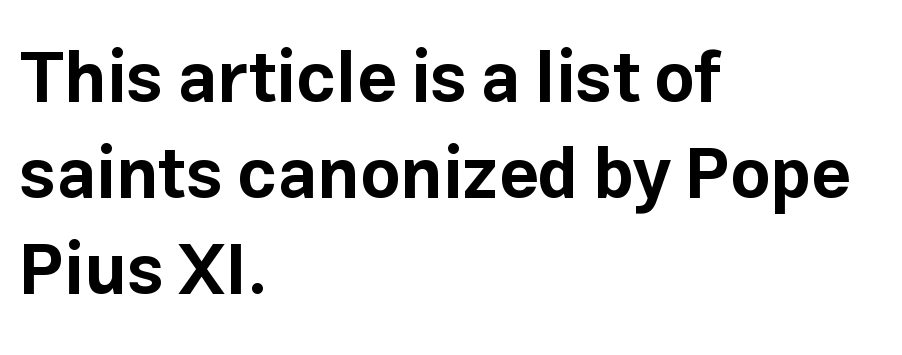
{"serif": "no", "italic": "no", "bold": "yes", "weight": "bold", "width": "normal", "stroke_contrast": "low", "x_height": "medium", "monospaced": "no", "underline": "no", "align": "left", "line_spacing": "normal", "line_spacing_ratio": 1.37, "letter_spacing": "normal", "letter_spacing_em": 0.0, "glyph_px": 70}
